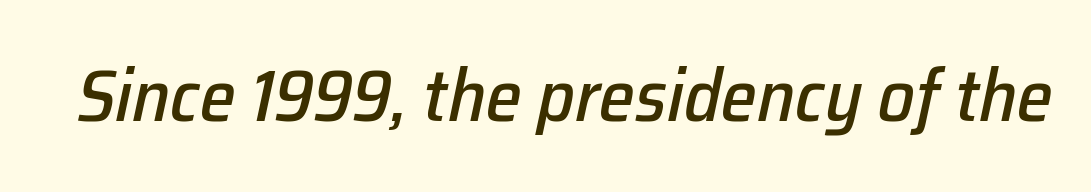
Q: Is the text italic (slanted)? A: Yes, it leans right by about 12 degrees.
Q: Is the text underlined? A: No.
Q: Is the spacing between letters normal or unusually wide? A: Normal.
Q: Width (condensed, normal, or wide)? A: Normal.
Q: Stroke contrast? A: Low.
Q: x-height? A: Medium.
Q: Monospaced? A: No.
